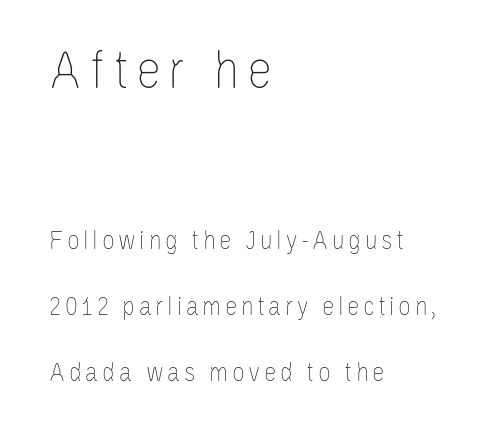
The foot of each line stays bare and open. The face used here is proportionally spaced, like ordinary book or web type. Visually, the top section dominates because its glyphs are scaled up. It's the straight-up-and-down kind of type.
